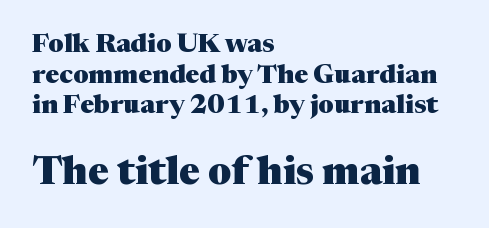
The image shows 39 px heavy serif type, upright; set left-aligned, line spacing 1.18x, normal letter spacing, not underlined; the second (bottom) block is 1.5x larger; medium stroke contrast and a medium x-height.
